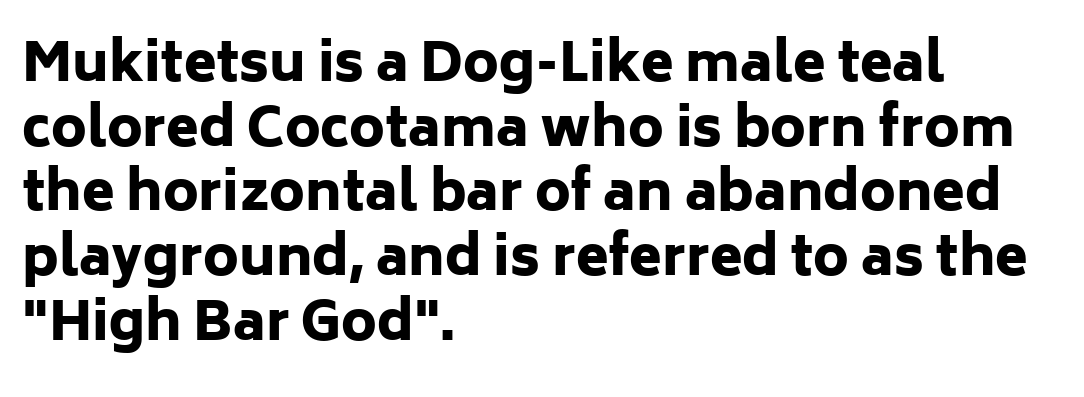
Q: Is the text bold? A: Yes.
Q: Is the text italic (slanted)? A: No, it is upright.
Q: Is the typeface a serif or a sans-serif typeface? A: Sans-serif.
Q: Is the text underlined? A: No.
Q: How is the paragraph aligned? A: Left-aligned.
Q: Is the spacing between letters normal or unusually wide? A: Normal.
Q: Width (condensed, normal, or wide)? A: Normal.
Q: Stroke contrast? A: Low.
Q: x-height? A: Medium.
Q: Monospaced? A: No.
